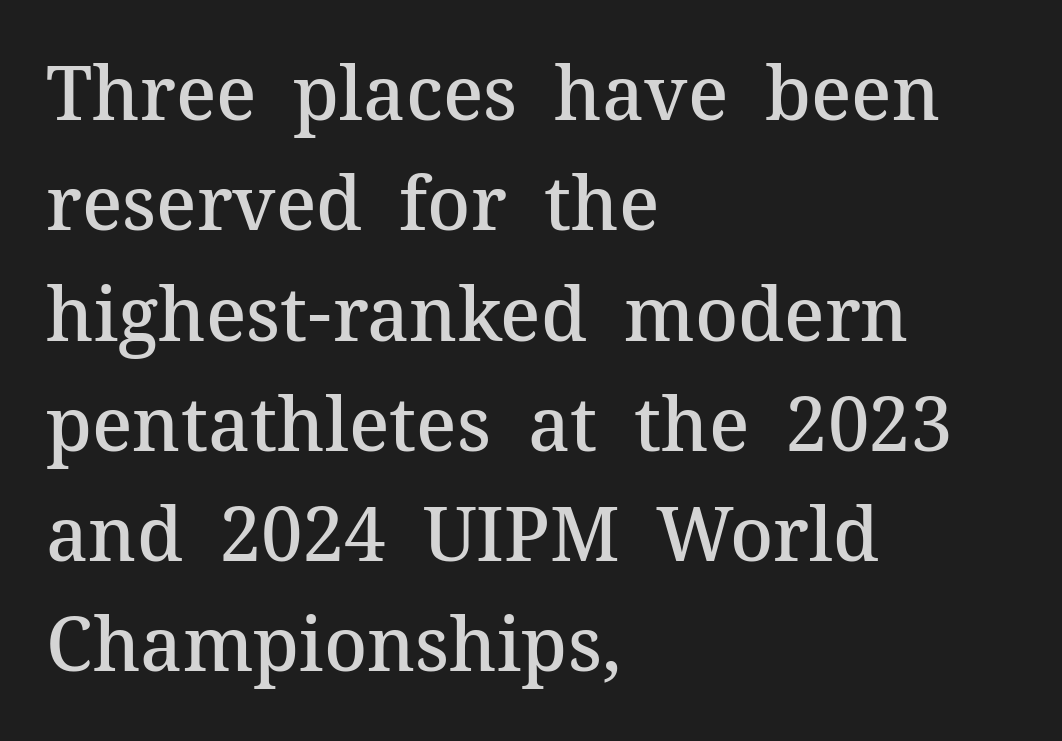
Q: Is the text bold? A: Semi-bold.
Q: Is the text italic (slanted)? A: No, it is upright.
Q: Is the typeface a serif or a sans-serif typeface? A: Serif.
Q: Is the text underlined? A: No.
Q: How is the paragraph aligned? A: Left-aligned.
Q: Is the spacing between letters normal or unusually wide? A: Normal.
Q: Is the spacing between lines tight, normal or loose? A: Normal.
Q: Width (condensed, normal, or wide)? A: Normal.
Q: Stroke contrast? A: Medium.
Q: x-height? A: Medium.
Q: Monospaced? A: No.
